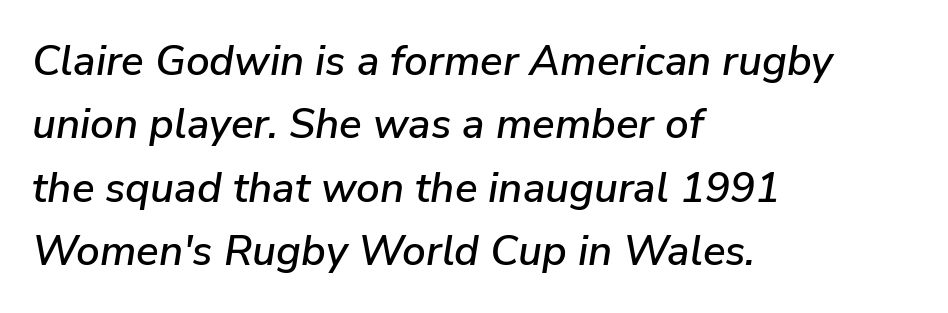
Slant detected: the letters are inclined. Glance below the letters and you will spot only blank space. Notice how the passage keeps a crisp vertical edge on the left only. The passage shown is typed in a proportional face where columns would drift.
